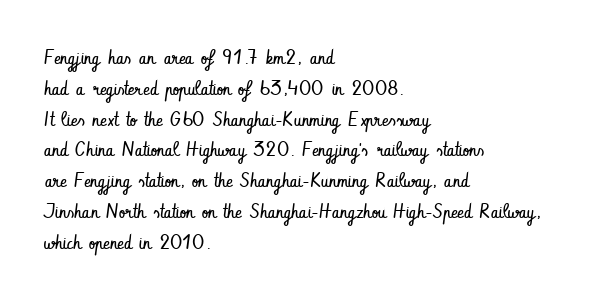
Unmarked baselines from the first word to the last. Between one letter and the next there's only the usual sliver of space. Left-aligned paragraph, ragged on the right. Compared with typical paragraphs, the rows here are spaced about the same. It's the straight-up-and-down kind of type.
